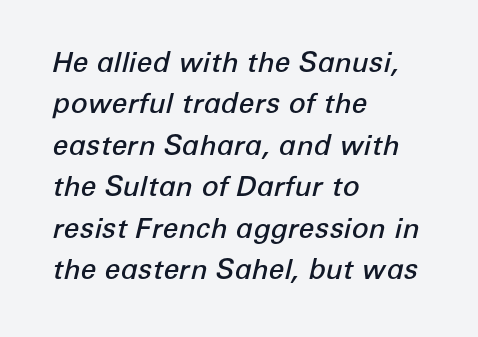
Q: Is the text bold? A: Semi-bold.
Q: Is the text italic (slanted)? A: Yes, it leans right by about 12 degrees.
Q: Is the text underlined? A: No.
Q: How is the paragraph aligned? A: Left-aligned.
Q: Is the spacing between letters normal or unusually wide? A: Normal.
Q: Is the spacing between lines tight, normal or loose? A: Normal.
Q: Width (condensed, normal, or wide)? A: Normal.
Q: Stroke contrast? A: Low.
Q: x-height? A: Medium.
Q: Monospaced? A: No.
